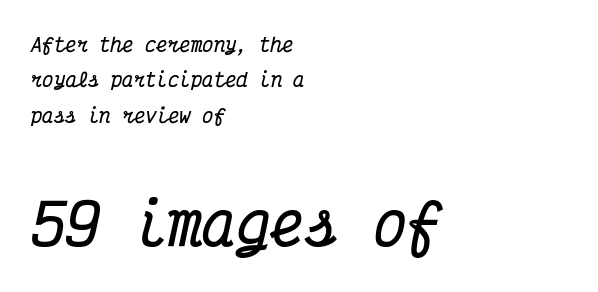
The image shows 57 px bold, condensed serif type, italic (leaning right), monospaced; set left-aligned, line spacing 1.86x, normal letter spacing, not underlined; the second (bottom) block is 3.0x larger; medium stroke contrast and a medium x-height.
